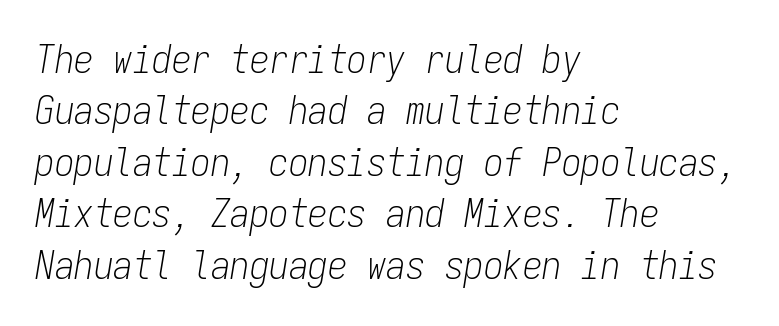
{"italic": "yes", "lean": "right", "slant_degrees": 9, "bold": "no", "weight": "light", "width": "condensed", "stroke_contrast": "low", "x_height": "medium", "monospaced": "yes", "underline": "no", "align": "left", "line_spacing": "normal", "line_spacing_ratio": 1.32, "letter_spacing": "normal", "letter_spacing_em": 0.0, "glyph_px": 39}
